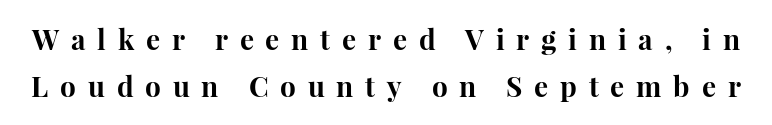
Short note: letters widely spaced. Old-style or modern, the face here clearly has serifs. Quick note: underline off. Caption: bold face, heavy strokes.
